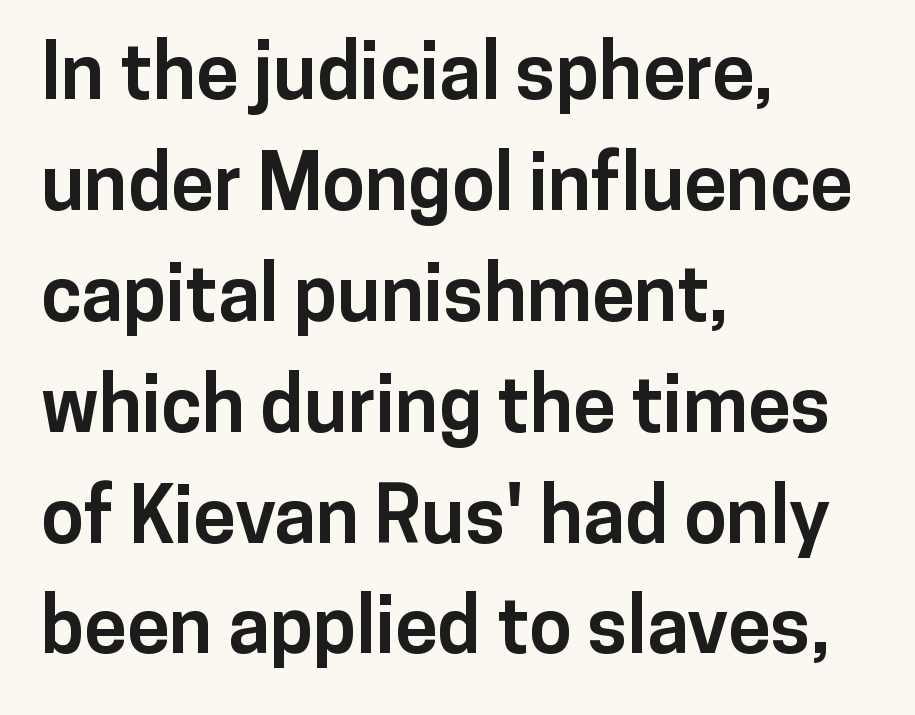
Q: Is the text bold? A: Yes.
Q: Is the text italic (slanted)? A: No, it is upright.
Q: Is the typeface a serif or a sans-serif typeface? A: Sans-serif.
Q: Is the text underlined? A: No.
Q: How is the paragraph aligned? A: Left-aligned.
Q: Is the spacing between letters normal or unusually wide? A: Normal.
Q: Is the spacing between lines tight, normal or loose? A: Normal.
Q: Width (condensed, normal, or wide)? A: Normal.
Q: Stroke contrast? A: Low.
Q: x-height? A: Medium.
Q: Monospaced? A: No.
